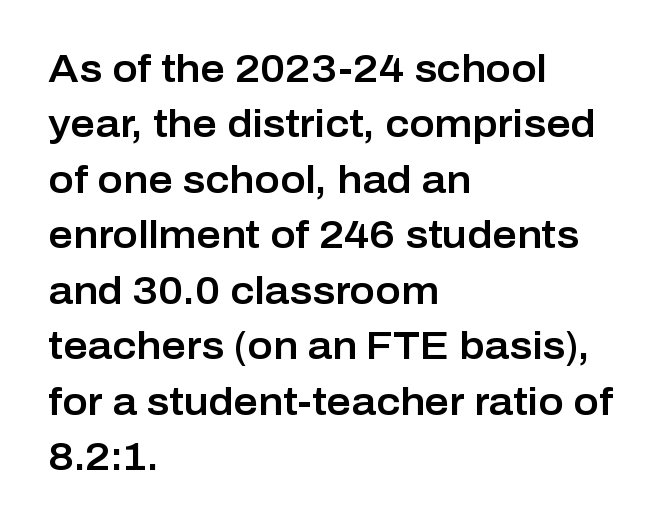
{"serif": "no", "italic": "no", "width": "normal", "stroke_contrast": "low", "x_height": "medium", "monospaced": "no", "underline": "no", "align": "left", "line_spacing": "normal", "line_spacing_ratio": 1.46, "letter_spacing": "normal", "letter_spacing_em": 0.0, "glyph_px": 38}
